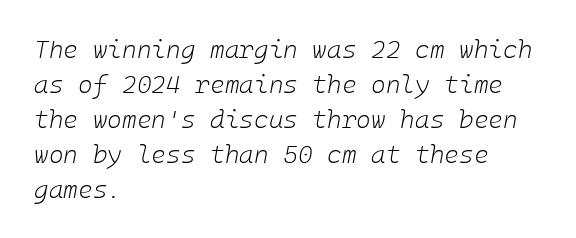
The image shows 25 px text type, italic (leaning right); set left-aligned, normal line spacing (1.4x), normal letter spacing, not underlined.
